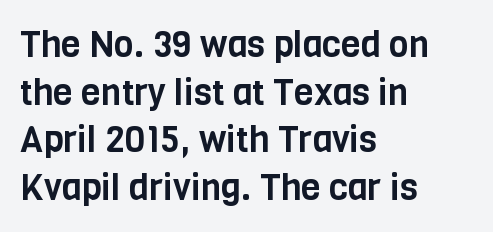
The image shows 36 px condensed sans-serif type, upright; set left-aligned, normal line spacing (1.32x), normal letter spacing, not underlined; low stroke contrast and a large x-height.
